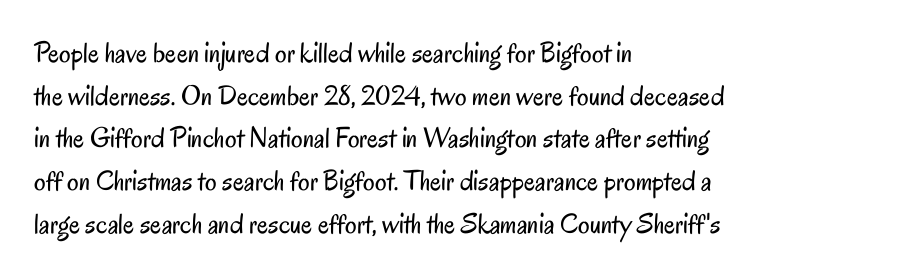
{"serif": "no", "italic": "no", "bold": "no", "weight": "regular", "width": "condensed", "stroke_contrast": "low", "x_height": "small", "monospaced": "no", "underline": "no", "align": "left", "line_spacing": "normal", "line_spacing_ratio": 1.47, "letter_spacing": "normal", "letter_spacing_em": 0.0, "glyph_px": 29}
